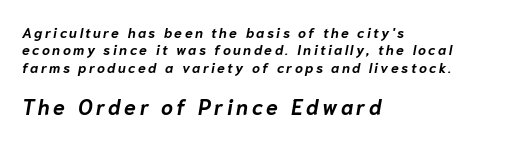
{"italic": "yes", "lean": "right", "slant_degrees": 10, "bold": "yes", "underline": "no", "align": "left", "line_spacing": "normal", "line_spacing_ratio": 1.25, "larger_block": "second", "size_ratio": 1.5, "glyph_px": 21}
